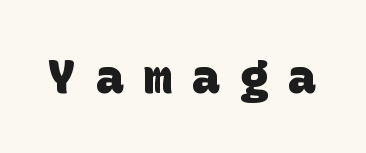
{"serif": "no", "bold": "yes", "weight": "heavy", "width": "normal", "stroke_contrast": "low", "x_height": "large", "underline": "no", "letter_spacing": "wide", "letter_spacing_em": 0.42, "glyph_px": 47}
